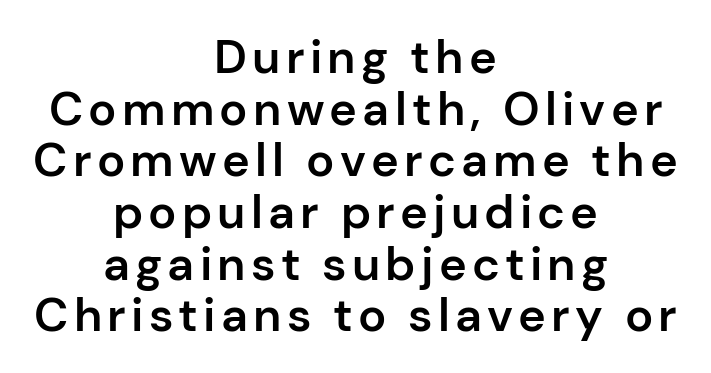
Q: Is the text bold? A: Semi-bold.
Q: Is the text italic (slanted)? A: No, it is upright.
Q: Is the typeface a serif or a sans-serif typeface? A: Sans-serif.
Q: Is the text underlined? A: No.
Q: How is the paragraph aligned? A: Centered.
Q: Is the spacing between lines tight, normal or loose? A: Tight.
Q: Width (condensed, normal, or wide)? A: Normal.
Q: Stroke contrast? A: Low.
Q: x-height? A: Medium.
Q: Monospaced? A: No.
